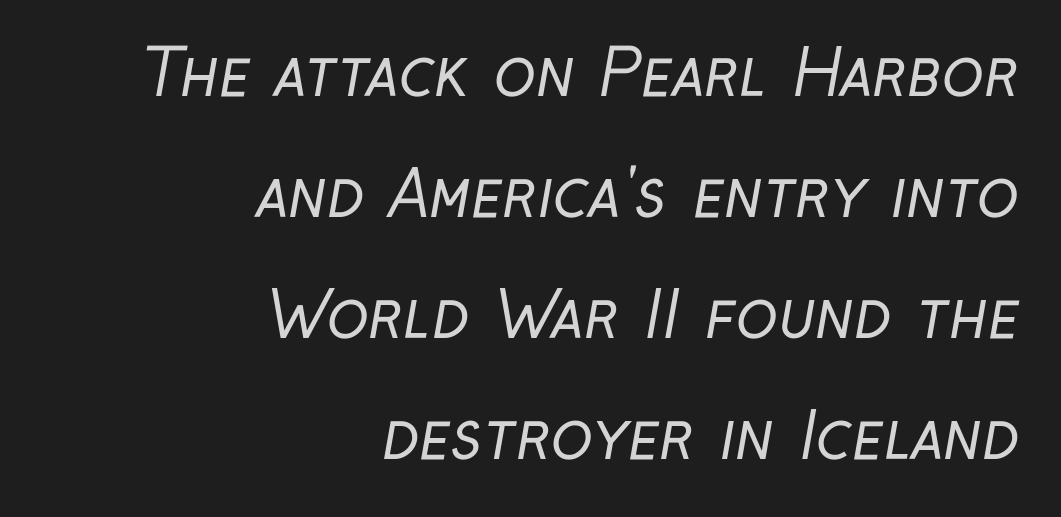
{"serif": "no", "bold": "no", "weight": "regular", "width": "condensed", "stroke_contrast": "low", "x_height": "medium", "monospaced": "no", "underline": "no", "align": "right", "line_spacing": "loose", "line_spacing_ratio": 1.92, "letter_spacing": "normal", "letter_spacing_em": 0.0, "glyph_px": 63}
